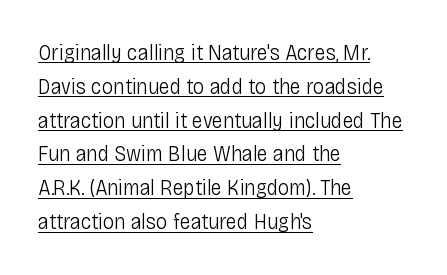
{"italic": "no", "bold": "no", "underline": "yes", "align": "left", "line_spacing": "normal", "line_spacing_ratio": 1.47, "letter_spacing": "normal", "letter_spacing_em": 0.0, "glyph_px": 23}
